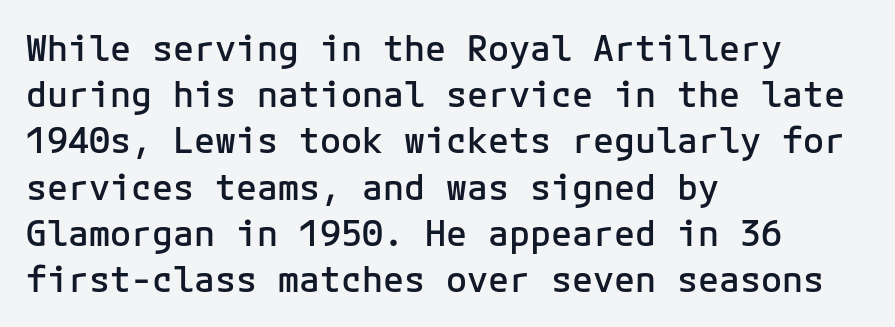
One glance says typical: line gaps are just what's usual. Emphasis by weight is partial: semibold. In terms of letterform style, serifs are entirely absent. This is the regular roman posture of the typeface.
